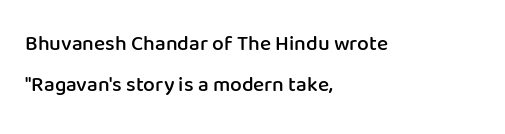
The image shows 21 px text type, upright; set left-aligned, loose line spacing (1.94x), normal letter spacing, not underlined.
